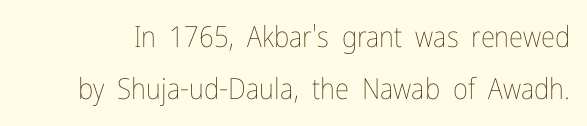
Q: Is the text bold? A: No.
Q: Is the text italic (slanted)? A: No, it is upright.
Q: Is the text underlined? A: No.
Q: Is the spacing between letters normal or unusually wide? A: Normal.
Q: Width (condensed, normal, or wide)? A: Condensed.
Q: Stroke contrast? A: Low.
Q: x-height? A: Medium.
Q: Monospaced? A: No.
